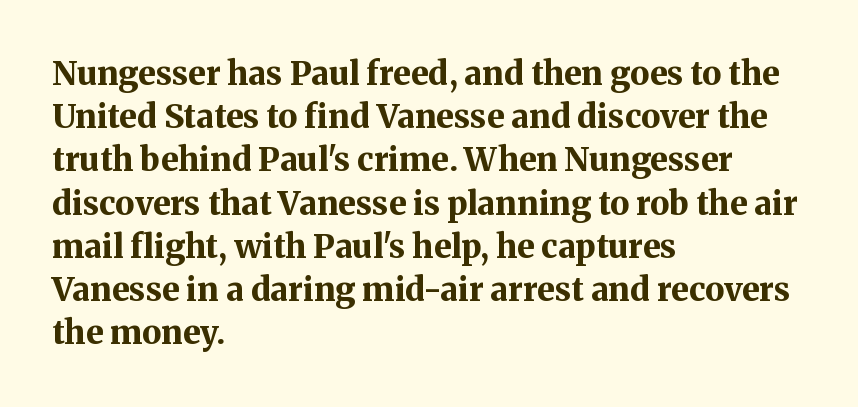
Q: Is the text bold? A: Yes.
Q: Is the text italic (slanted)? A: No, it is upright.
Q: Is the typeface a serif or a sans-serif typeface? A: Serif.
Q: Is the text underlined? A: No.
Q: How is the paragraph aligned? A: Left-aligned.
Q: Is the spacing between letters normal or unusually wide? A: Normal.
Q: Is the spacing between lines tight, normal or loose? A: Normal.
Q: Width (condensed, normal, or wide)? A: Normal.
Q: Stroke contrast? A: Medium.
Q: x-height? A: Medium.
Q: Monospaced? A: No.
